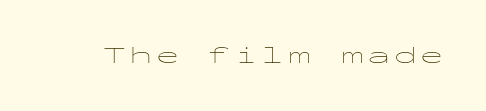
Q: Is the text bold? A: No.
Q: Is the text italic (slanted)? A: No, it is upright.
Q: Is the text underlined? A: No.
